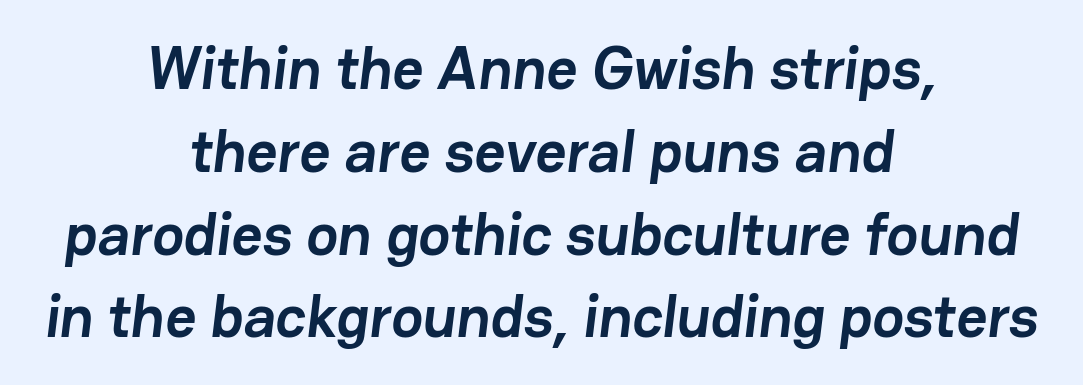
The image shows 60 px semibold sans-serif type; set centered, normal line spacing (1.38x), normal letter spacing, not underlined; low stroke contrast and a medium x-height.
